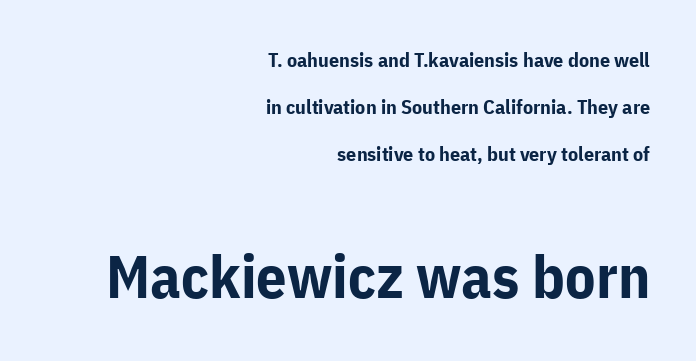
The image shows 60 px bold sans-serif type, upright; set right-aligned, loose line spacing (2.36x), normal letter spacing, not underlined; the second (bottom) block is 3.0x larger; low stroke contrast and a medium x-height.
